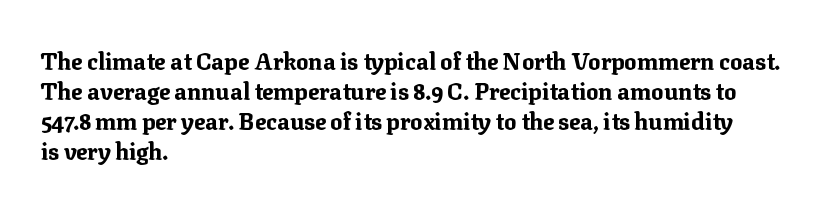
Q: Is the text bold? A: Yes.
Q: Is the text italic (slanted)? A: No, it is upright.
Q: Is the text underlined? A: No.
Q: How is the paragraph aligned? A: Left-aligned.
Q: Is the spacing between letters normal or unusually wide? A: Normal.
Q: Is the spacing between lines tight, normal or loose? A: Normal.
